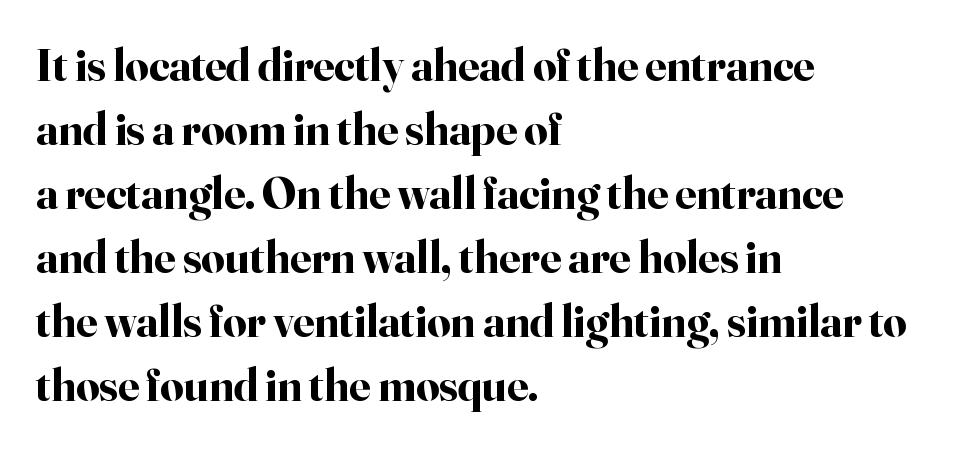
Q: Is the text bold? A: Yes.
Q: Is the text italic (slanted)? A: No, it is upright.
Q: Is the typeface a serif or a sans-serif typeface? A: Serif.
Q: Is the text underlined? A: No.
Q: How is the paragraph aligned? A: Left-aligned.
Q: Is the spacing between letters normal or unusually wide? A: Normal.
Q: Is the spacing between lines tight, normal or loose? A: Normal.
Q: Width (condensed, normal, or wide)? A: Normal.
Q: Stroke contrast? A: High.
Q: x-height? A: Small.
Q: Monospaced? A: No.
